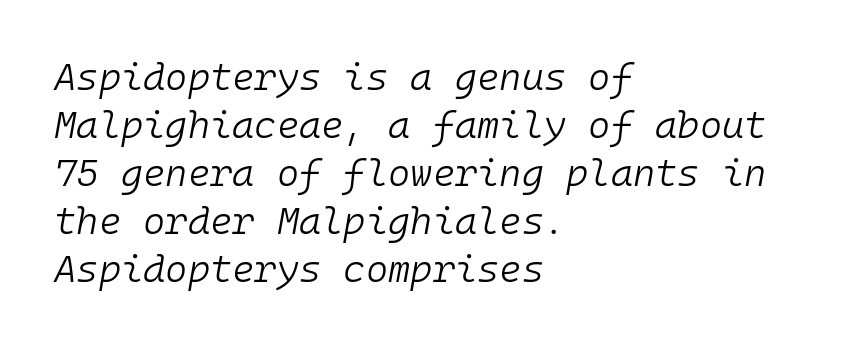
The weight tops out at a normal text grade. The letters sit at their default tracking, neither squeezed nor spread. Only glyphs here, with clear space below each row. The setting favours the left margin, as ordinary paragraphs usually do. Successive baselines arrive at the customary interval.
